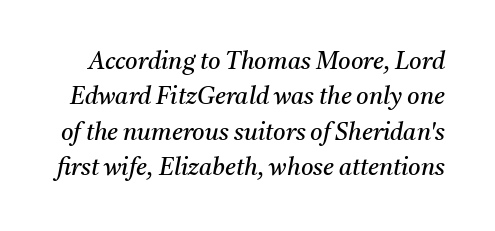
The image shows 24 px text type, italic (leaning right); set normal line spacing (1.47x), normal letter spacing, not underlined.
